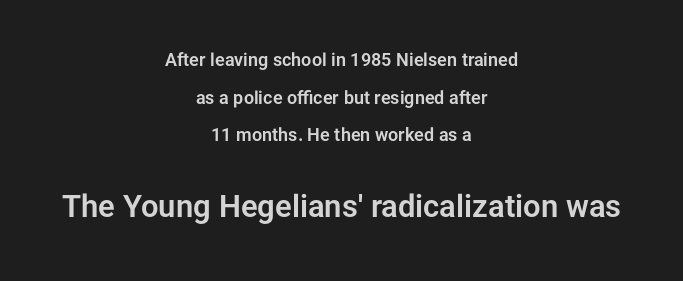
Q: Is the text italic (slanted)? A: No, it is upright.
Q: Is the typeface a serif or a sans-serif typeface? A: Sans-serif.
Q: Is the text underlined? A: No.
Q: How is the paragraph aligned? A: Centered.
Q: Is the spacing between letters normal or unusually wide? A: Normal.
Q: Is the spacing between lines tight, normal or loose? A: Loose.
Q: Which block of text is set in a larger size, the first (top) or the second (bottom)? A: The second (bottom) one.
Q: Width (condensed, normal, or wide)? A: Normal.
Q: Stroke contrast? A: Low.
Q: x-height? A: Medium.
Q: Monospaced? A: No.
